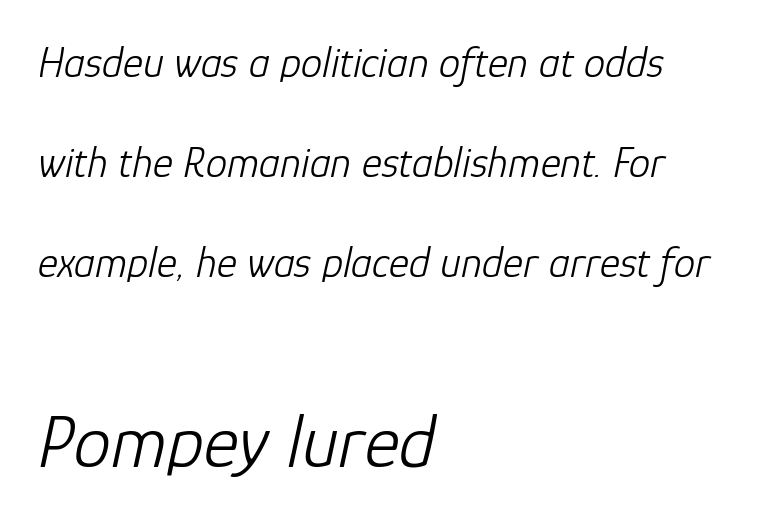
{"italic": "yes", "lean": "right", "slant_degrees": 12, "bold": "no", "weight": "light", "width": "normal", "stroke_contrast": "low", "x_height": "medium", "monospaced": "no", "underline": "no", "align": "left", "line_spacing": "loose", "line_spacing_ratio": 2.33, "letter_spacing": "normal", "letter_spacing_em": 0.0, "larger_block": "second", "size_ratio": 1.74, "glyph_px": 75}
